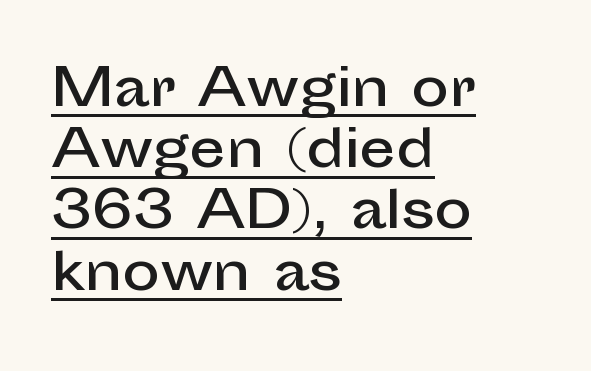
{"serif": "no", "italic": "no", "width": "normal", "stroke_contrast": "low", "x_height": "medium", "monospaced": "no", "underline": "yes", "align": "left", "line_spacing_ratio": 1.2, "letter_spacing": "normal", "letter_spacing_em": 0.0, "glyph_px": 51}
